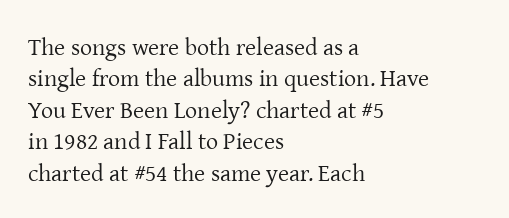
Q: Is the text bold? A: No.
Q: Is the text italic (slanted)? A: No, it is upright.
Q: Is the text underlined? A: No.
Q: How is the paragraph aligned? A: Left-aligned.
Q: Is the spacing between letters normal or unusually wide? A: Normal.
Q: Is the spacing between lines tight, normal or loose? A: Normal.
